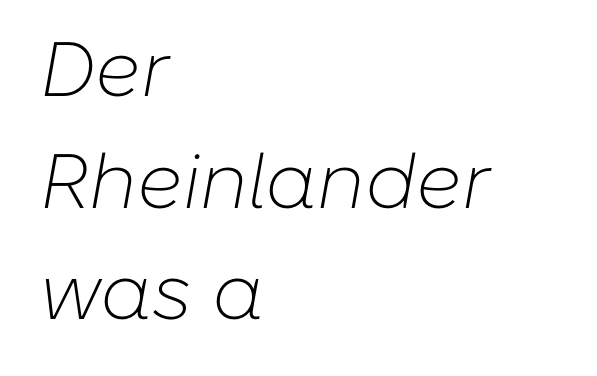
Q: Is the text bold? A: No.
Q: Is the text italic (slanted)? A: Yes, it leans right by about 10 degrees.
Q: Is the text underlined? A: No.
Q: How is the paragraph aligned? A: Left-aligned.
Q: Is the spacing between letters normal or unusually wide? A: Normal.
Q: Is the spacing between lines tight, normal or loose? A: Normal.
Q: Width (condensed, normal, or wide)? A: Normal.
Q: Stroke contrast? A: Low.
Q: x-height? A: Medium.
Q: Monospaced? A: No.
